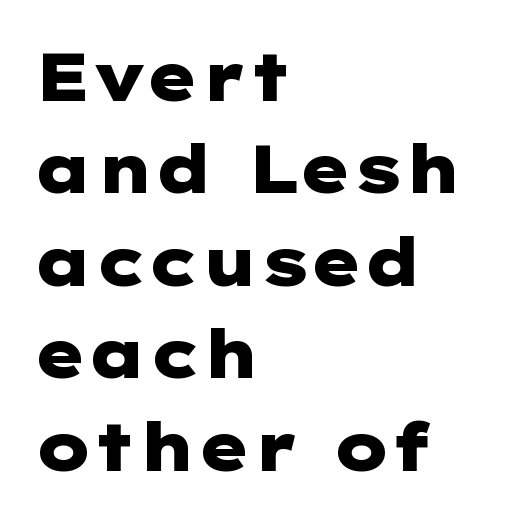
{"serif": "no", "italic": "no", "bold": "yes", "weight": "heavy", "width": "wide", "stroke_contrast": "low", "x_height": "medium", "underline": "no", "align": "left", "line_spacing": "normal", "line_spacing_ratio": 1.38, "letter_spacing": "normal", "letter_spacing_em": 0.0, "glyph_px": 67}
